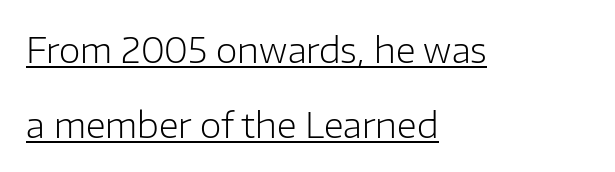
Think of a printed novel: that variable character pitch is what you see here. Has an underline been added? It has. Type style note: lacks serifs. This sample uses an upright cut, with every glyph sitting square on the baseline.
